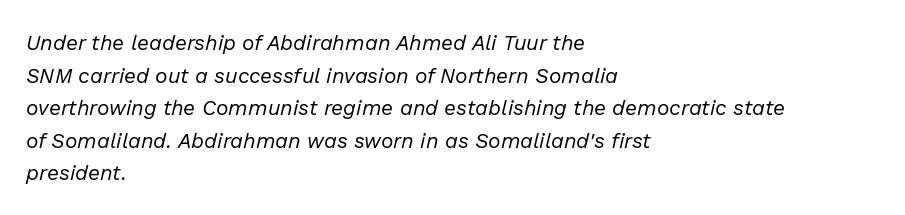
{"italic": "yes", "lean": "right", "slant_degrees": 13, "bold": "no", "underline": "no", "align": "left", "line_spacing": "normal", "line_spacing_ratio": 1.55, "letter_spacing": "normal", "letter_spacing_em": 0.0, "glyph_px": 21}
